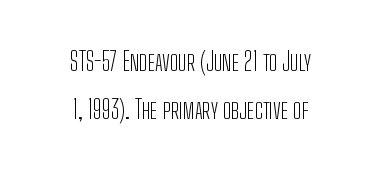
Q: Is the text bold? A: No.
Q: Is the text italic (slanted)? A: No, it is upright.
Q: Is the text underlined? A: No.
Q: How is the paragraph aligned? A: Centered.
Q: Is the spacing between letters normal or unusually wide? A: Normal.
Q: Is the spacing between lines tight, normal or loose? A: Loose.
